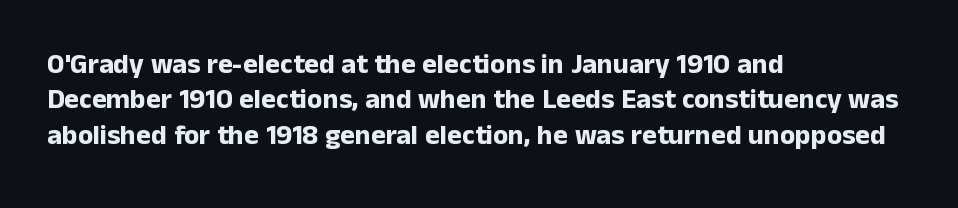
{"serif": "no", "italic": "no", "bold": "yes", "weight": "bold", "width": "normal", "stroke_contrast": "low", "x_height": "medium", "monospaced": "no", "underline": "no", "align": "left", "line_spacing": "normal", "line_spacing_ratio": 1.26, "letter_spacing": "normal", "letter_spacing_em": 0.0, "glyph_px": 28}
